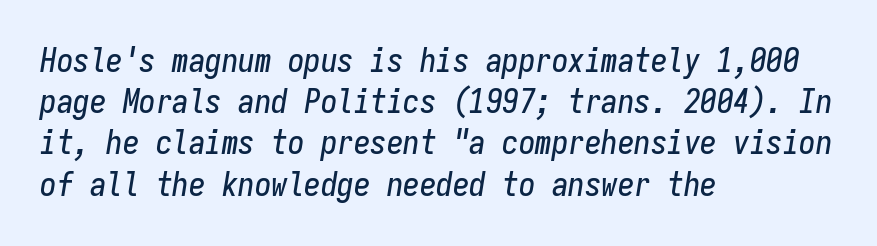
This block has exactly the height ordinary leading produces. Line beginnings align vertically; line endings do not. You can tell it's italic because the verticals aren't actually vertical. Inter-character spacing is left at the font's built-in metrics.
